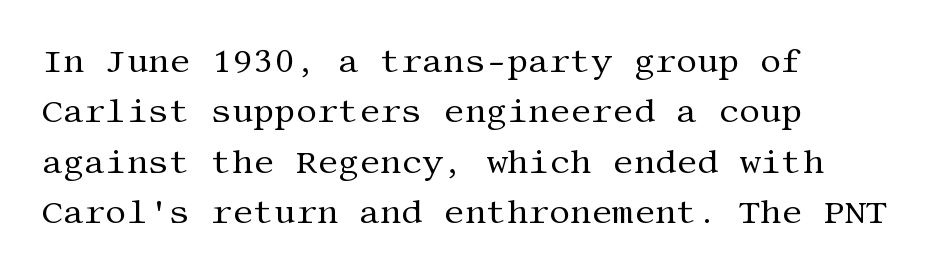
{"serif": "yes", "italic": "no", "bold": "no", "weight": "regular", "width": "normal", "stroke_contrast": "medium", "x_height": "large", "underline": "no", "align": "left", "line_spacing": "normal", "line_spacing_ratio": 1.53, "letter_spacing": "normal", "letter_spacing_em": 0.0, "glyph_px": 33}
